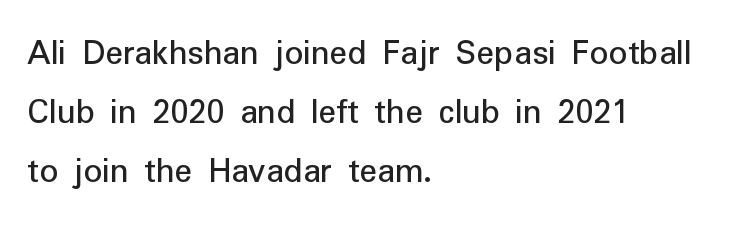
{"serif": "no", "italic": "no", "width": "normal", "stroke_contrast": "low", "x_height": "medium", "monospaced": "no", "underline": "no", "align": "left", "line_spacing": "normal", "line_spacing_ratio": 1.59, "letter_spacing": "normal", "letter_spacing_em": 0.0, "glyph_px": 37}
